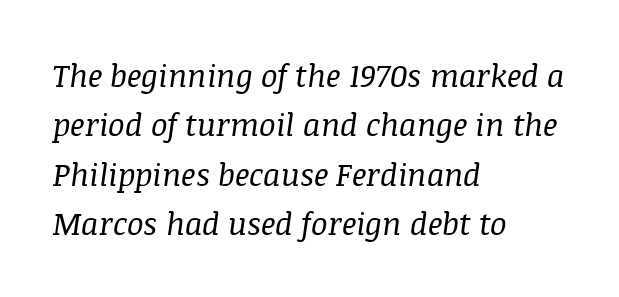
Each new line begins a customary step beneath the previous one. Nobody touched the tracking dial on this one. Varying glyph widths throughout — classic text-font behaviour. The lines are quadded left.
